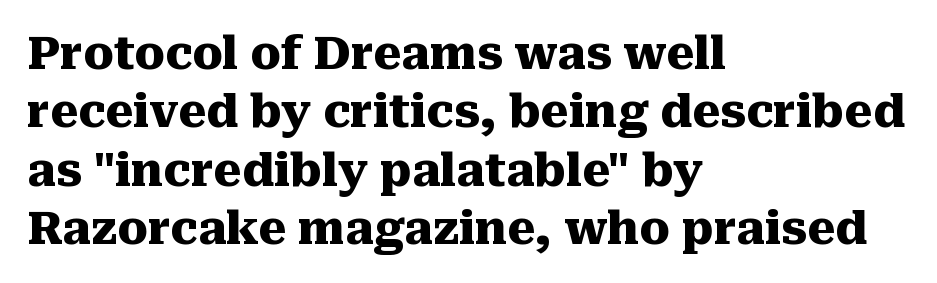
In terms of letterspacing, this is plain default setting. A typesetter would call this proportional, since set widths differ per character. This sample uses a serif face. All the whitespace from short lines collects on the right. The sample has been set heavy, in full bold.
